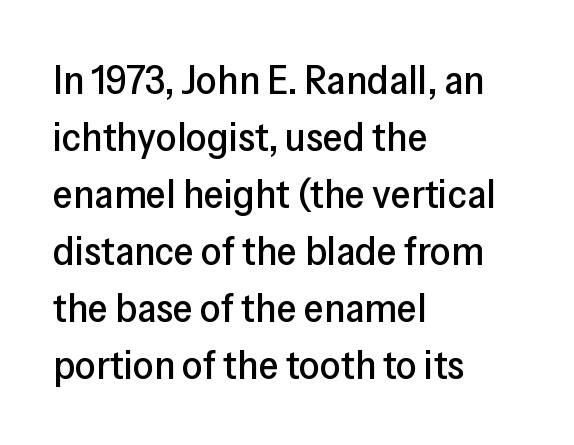
The image shows 41 px sans-serif type, upright; set left-aligned, normal line spacing (1.39x), normal letter spacing, not underlined; low stroke contrast and a medium x-height.
